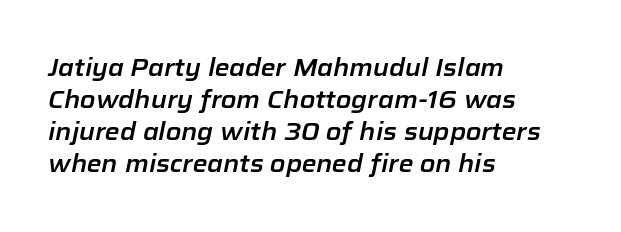
{"italic": "yes", "lean": "right", "slant_degrees": 12, "underline": "no", "align": "left", "line_spacing": "normal", "line_spacing_ratio": 1.34, "letter_spacing": "normal", "letter_spacing_em": 0.0, "glyph_px": 24}
